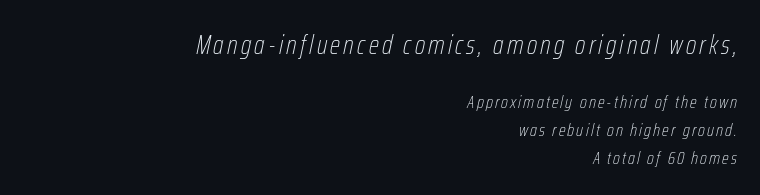
{"italic": "yes", "lean": "right", "slant_degrees": 12, "bold": "no", "underline": "no", "align": "right", "line_spacing": "normal", "line_spacing_ratio": 1.56, "larger_block": "first", "size_ratio": 1.5, "glyph_px": 27}
